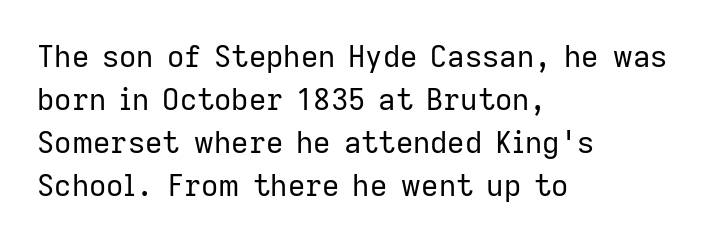
Classification — sans serif. Words appear dense and cohesive because spacing is normal. The cut favours lightness, reaching ordinary text weight at its darkest. Honestly, there is no underline to notice here at all. The space between consecutive lines is moderate.
